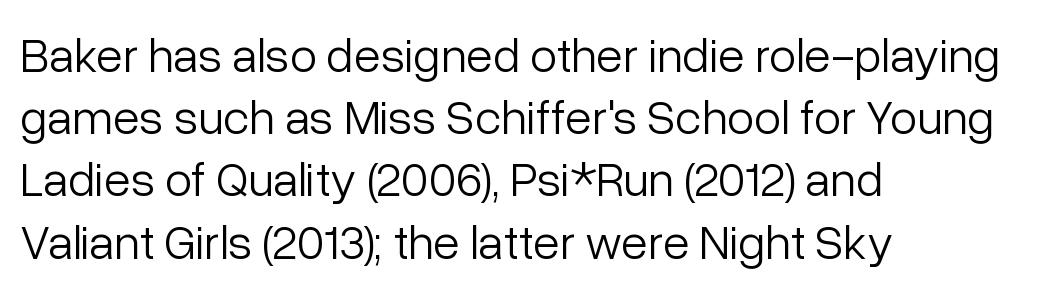
Q: Is the text bold? A: No.
Q: Is the text italic (slanted)? A: No, it is upright.
Q: Is the typeface a serif or a sans-serif typeface? A: Sans-serif.
Q: Is the text underlined? A: No.
Q: How is the paragraph aligned? A: Left-aligned.
Q: Is the spacing between letters normal or unusually wide? A: Normal.
Q: Is the spacing between lines tight, normal or loose? A: Normal.
Q: Width (condensed, normal, or wide)? A: Normal.
Q: Stroke contrast? A: Low.
Q: x-height? A: Medium.
Q: Monospaced? A: No.
